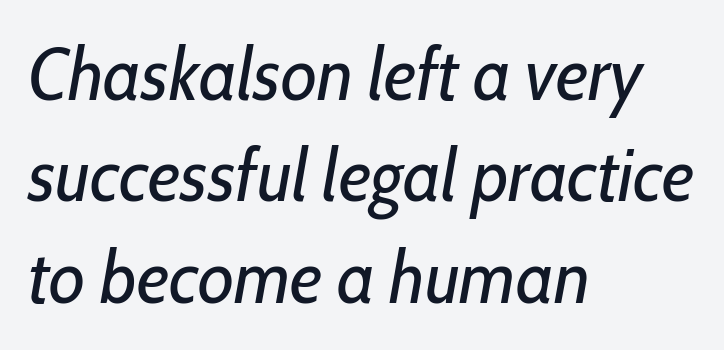
Q: Is the text bold? A: No.
Q: Is the text italic (slanted)? A: Yes, it leans right by about 10 degrees.
Q: Is the text underlined? A: No.
Q: How is the paragraph aligned? A: Left-aligned.
Q: Is the spacing between letters normal or unusually wide? A: Normal.
Q: Is the spacing between lines tight, normal or loose? A: Normal.
Q: Width (condensed, normal, or wide)? A: Condensed.
Q: Stroke contrast? A: Low.
Q: x-height? A: Medium.
Q: Monospaced? A: No.
